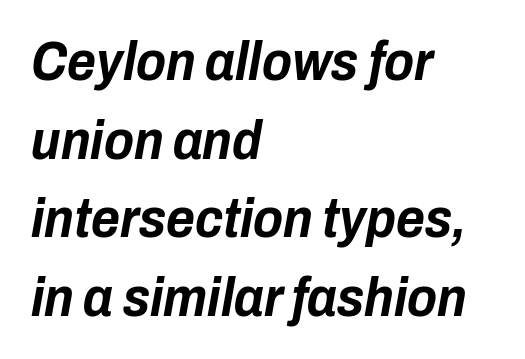
The image shows 55 px bold, condensed type, italic (leaning right); set left-aligned, normal line spacing (1.43x), normal letter spacing, not underlined; low stroke contrast and a medium x-height.
